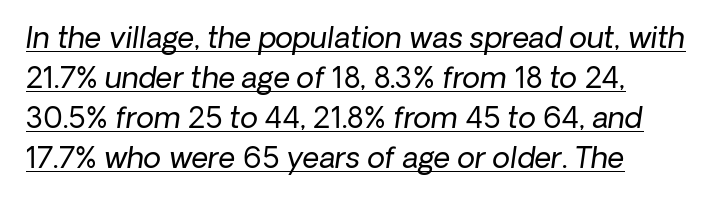
The image shows 29 px regular-weight type, italic (leaning right); set left-aligned, normal line spacing (1.38x), normal letter spacing, underlined; low stroke contrast and a medium x-height.
